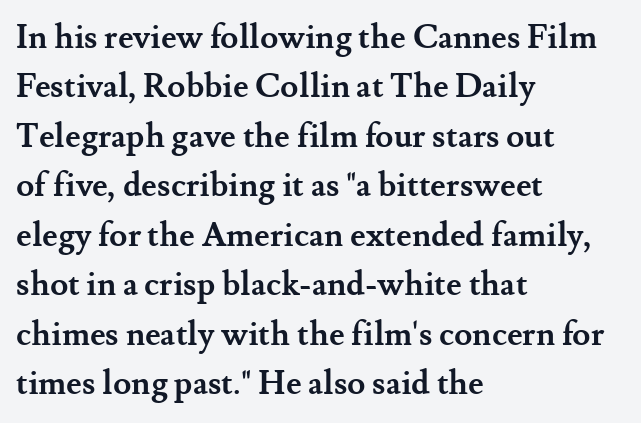
This sample uses plain, unmodified letter spacing. Each new line begins a customary step beneath the previous one. A typesetter would call this proportional, since set widths differ per character. The rag falls on the right side of this text block.
